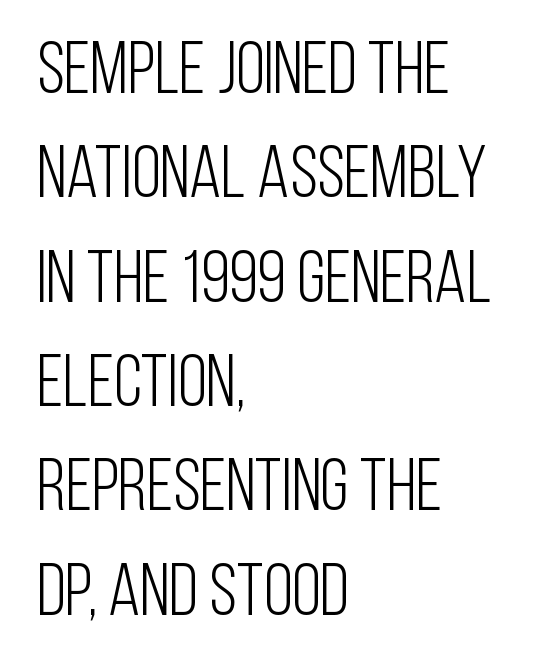
The image shows 74 px light, condensed sans-serif type, upright; set left-aligned, normal line spacing (1.41x), normal letter spacing, not underlined; low stroke contrast and a large x-height.
